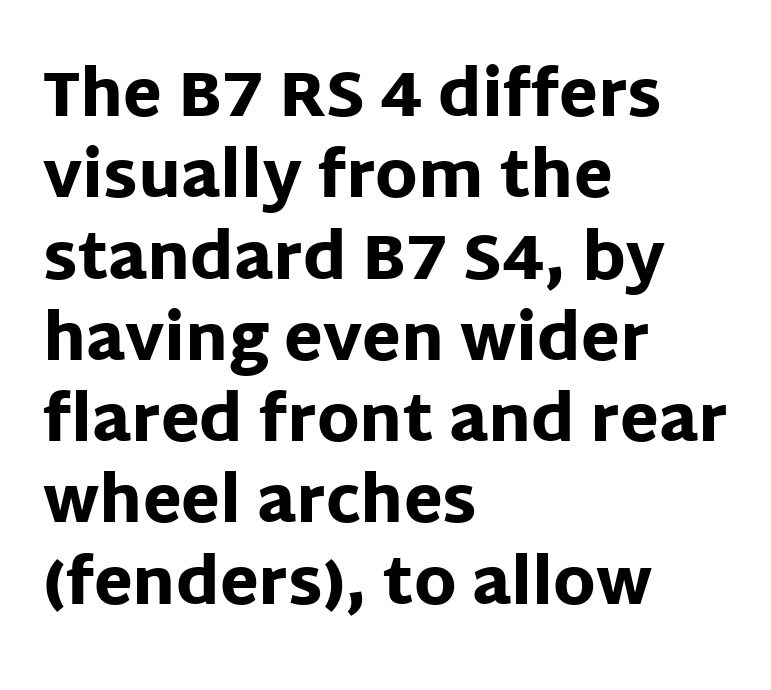
The specimen omits any rule beneath the text block's lines. How heavy is the stroke? Heavy — this is a bold. Short and long lines alike share a common starting point at left. The gaps between neighbouring characters are ordinary and unremarkable. Classification — sans serif. Style check: upright.
